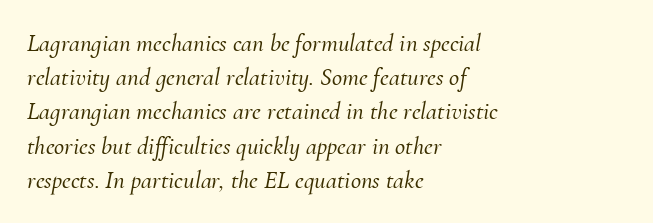
Q: Is the text italic (slanted)? A: Yes, it leans right by about 10 degrees.
Q: Is the text underlined? A: No.
Q: How is the paragraph aligned? A: Left-aligned.
Q: Is the spacing between letters normal or unusually wide? A: Normal.
Q: Is the spacing between lines tight, normal or loose? A: Normal.
